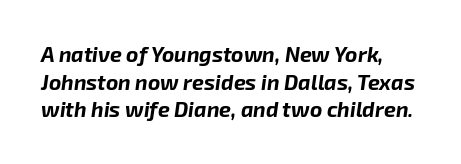
The image shows 21 px bold type, italic (leaning right); set normal line spacing (1.32x), normal letter spacing, not underlined.
